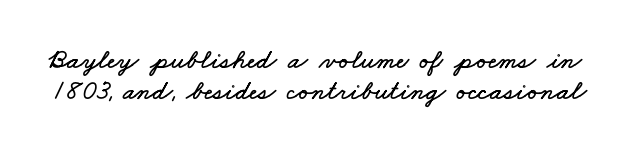
Q: Is the text underlined? A: No.
Q: Is the spacing between letters normal or unusually wide? A: Normal.
Q: Is the spacing between lines tight, normal or loose? A: Tight.
Q: Width (condensed, normal, or wide)? A: Wide.
Q: Stroke contrast? A: Low.
Q: x-height? A: Small.
Q: Monospaced? A: No.
